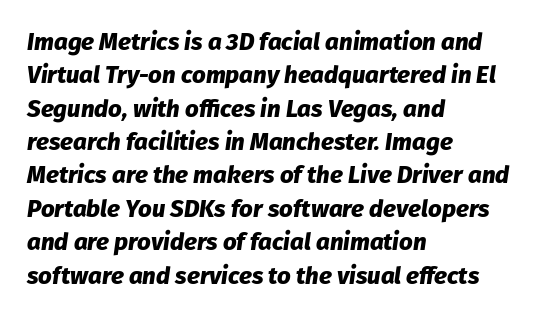
The gaps between neighbouring characters are ordinary and unremarkable. The letters are slanted; this is an italic face. Heavy, bold letterforms. Vertically, the passage feels balanced, rows spaced as you'd expect. Teacher's note: observe the even left margin — that is flush-left alignment.
